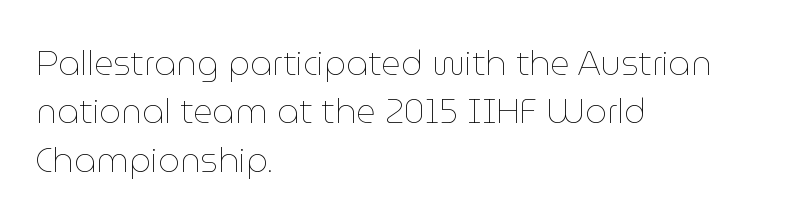
The image shows 34 px thin type, upright; set left-aligned, normal line spacing (1.42x), normal letter spacing, not underlined; low stroke contrast and a medium x-height.
